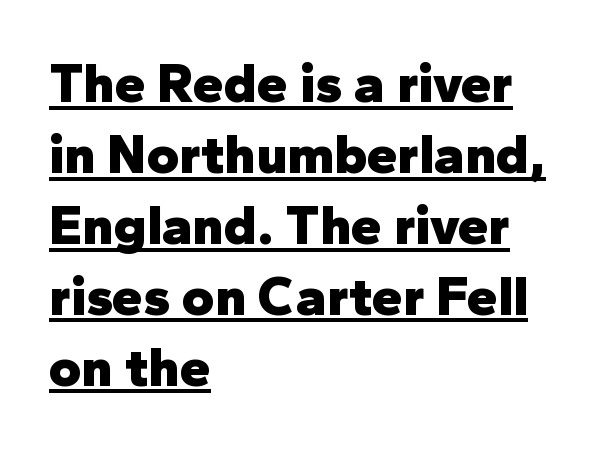
The image shows 55 px heavy sans-serif type, upright; set left-aligned, normal line spacing (1.29x), normal letter spacing, underlined; low stroke contrast and a medium x-height.
